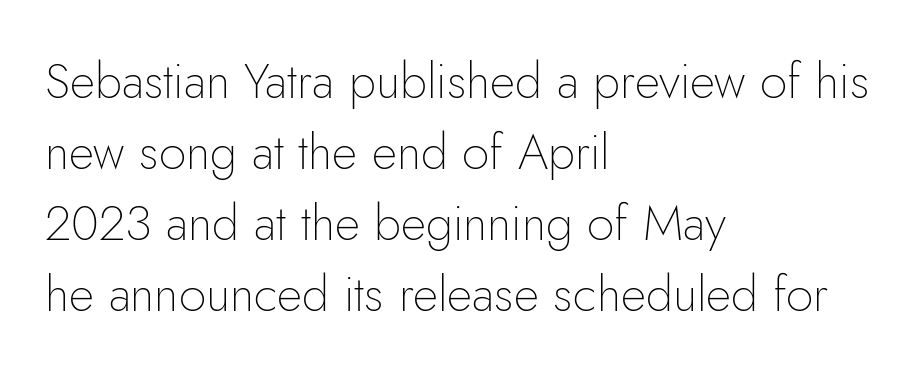
The image shows 49 px thin sans-serif type, upright; set left-aligned, normal line spacing (1.45x), normal letter spacing, not underlined; low stroke contrast and a small x-height.
